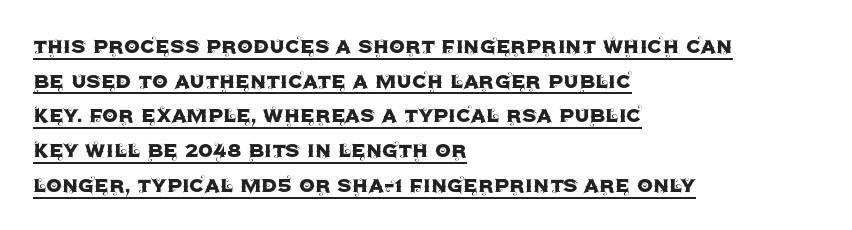
Q: Is the text italic (slanted)? A: No, it is upright.
Q: Is the text underlined? A: Yes.
Q: How is the paragraph aligned? A: Left-aligned.
Q: Is the spacing between letters normal or unusually wide? A: Normal.
Q: Is the spacing between lines tight, normal or loose? A: Normal.
